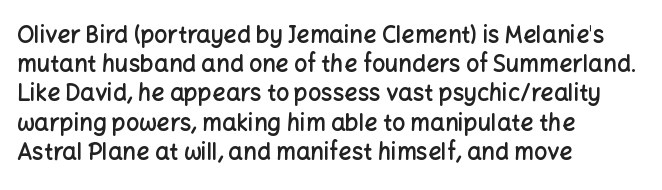
Q: Is the text bold? A: Semi-bold.
Q: Is the text italic (slanted)? A: No, it is upright.
Q: Is the text underlined? A: No.
Q: How is the paragraph aligned? A: Left-aligned.
Q: Is the spacing between letters normal or unusually wide? A: Normal.
Q: Is the spacing between lines tight, normal or loose? A: Normal.
